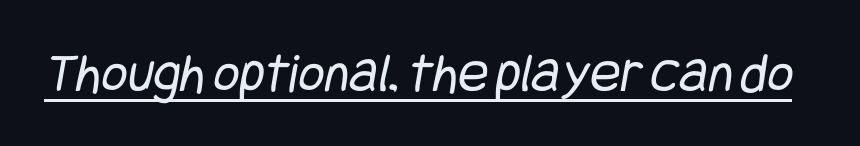
Q: Is the text bold? A: No.
Q: Is the typeface a serif or a sans-serif typeface? A: Sans-serif.
Q: Is the text underlined? A: Yes.
Q: Is the spacing between letters normal or unusually wide? A: Normal.
Q: Width (condensed, normal, or wide)? A: Condensed.
Q: Stroke contrast? A: Low.
Q: x-height? A: Large.
